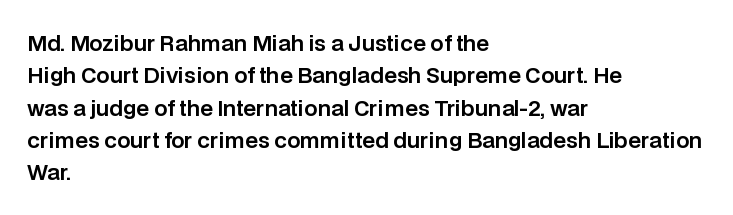
Q: Is the text italic (slanted)? A: No, it is upright.
Q: Is the text underlined? A: No.
Q: How is the paragraph aligned? A: Left-aligned.
Q: Is the spacing between letters normal or unusually wide? A: Normal.
Q: Is the spacing between lines tight, normal or loose? A: Normal.
